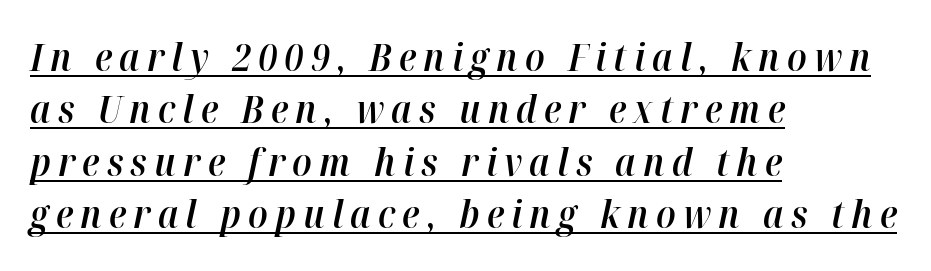
Q: Is the text bold? A: Semi-bold.
Q: Is the text italic (slanted)? A: Yes, it leans right by about 12 degrees.
Q: Is the text underlined? A: Yes.
Q: How is the paragraph aligned? A: Left-aligned.
Q: Is the spacing between lines tight, normal or loose? A: Normal.
Q: Width (condensed, normal, or wide)? A: Normal.
Q: Stroke contrast? A: High.
Q: x-height? A: Medium.
Q: Monospaced? A: No.
